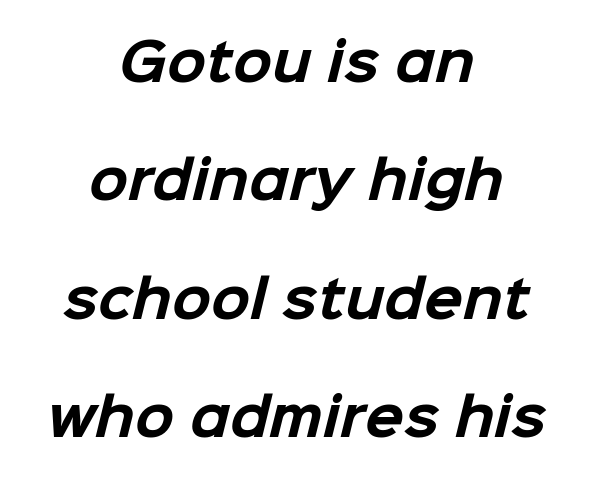
The image shows 51 px bold sans-serif type; set centered, loose line spacing (2.32x), normal letter spacing, not underlined; low stroke contrast and a medium x-height.
